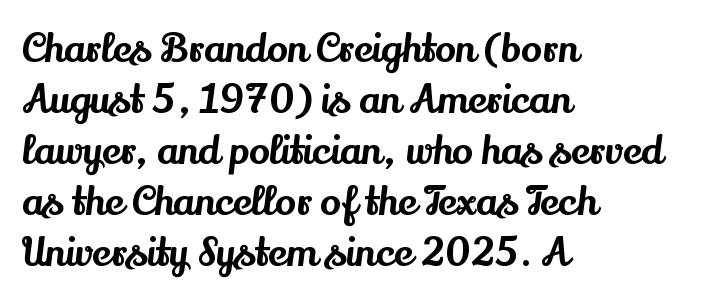
{"serif": "yes", "width": "normal", "stroke_contrast": "medium", "x_height": "small", "monospaced": "no", "underline": "no", "align": "left", "line_spacing": "normal", "line_spacing_ratio": 1.31, "letter_spacing": "normal", "letter_spacing_em": 0.0, "glyph_px": 39}
